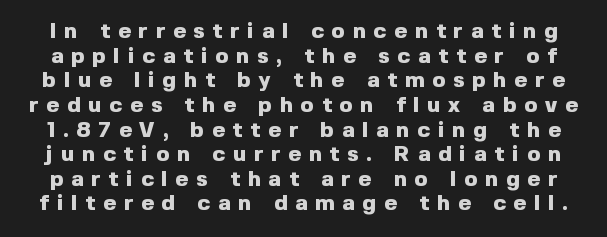
Beneath every word, the page is bare. The vertical gap from one line to the next is small. These lines were composed using upright roman letters. Loose tracking; the words dissolve into strings of separated letters.
